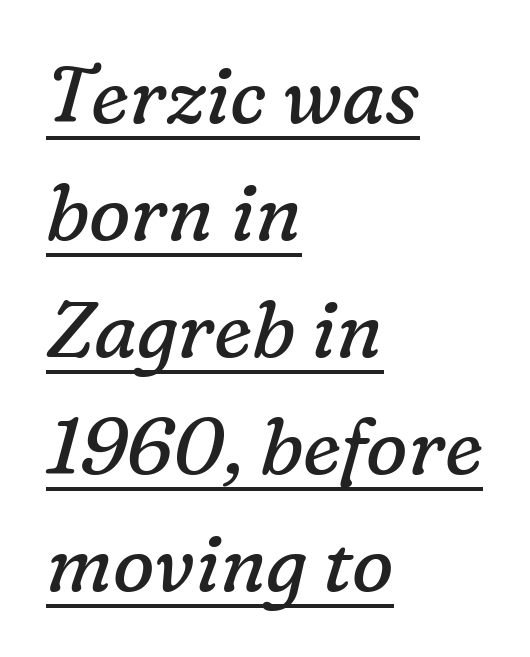
{"serif": "yes", "italic": "yes", "lean": "right", "slant_degrees": 16, "bold": "no", "weight": "regular", "width": "normal", "stroke_contrast": "low", "x_height": "medium", "monospaced": "no", "underline": "yes", "align": "left", "line_spacing": "normal", "line_spacing_ratio": 1.5, "letter_spacing": "normal", "letter_spacing_em": 0.0, "glyph_px": 78}
